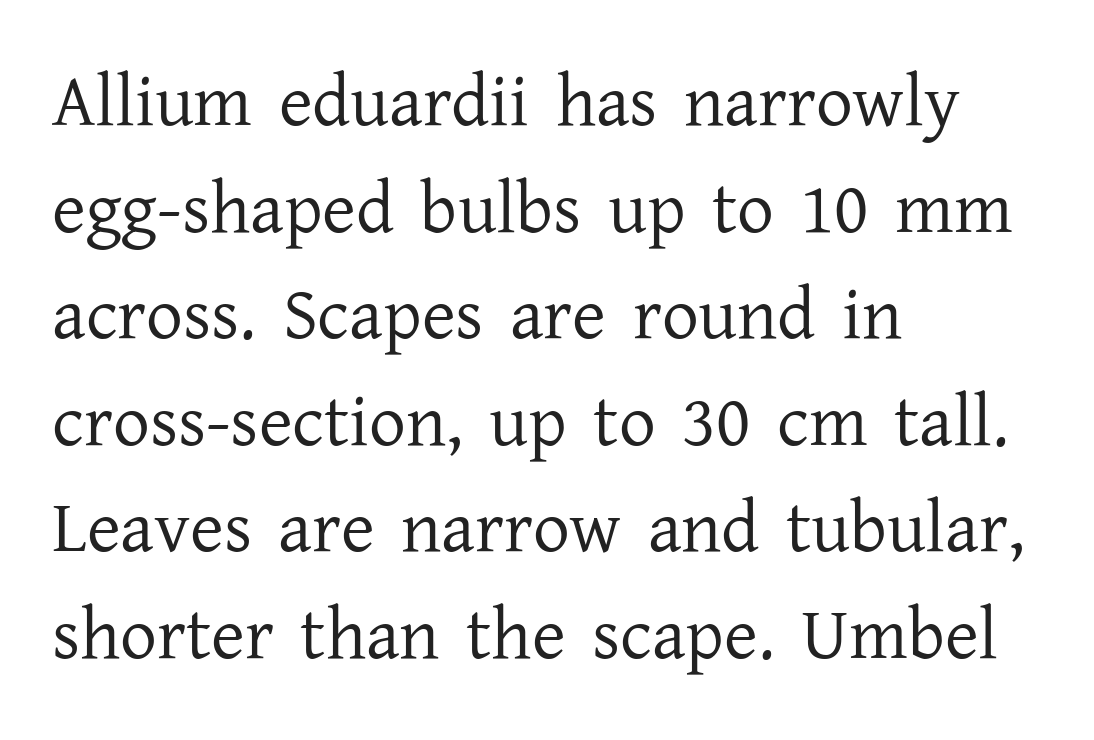
The image shows 73 px regular-weight serif type, upright; set left-aligned, normal line spacing (1.46x), normal letter spacing, not underlined; low stroke contrast and a medium x-height.
